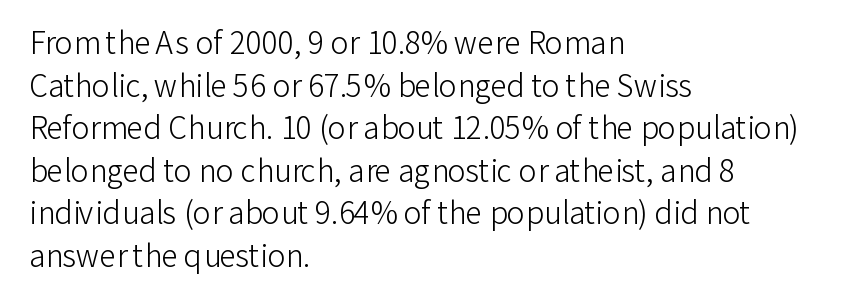
The image shows 30 px light sans-serif type, upright; set left-aligned, normal line spacing (1.42x), normal letter spacing, not underlined; low stroke contrast and a medium x-height.
